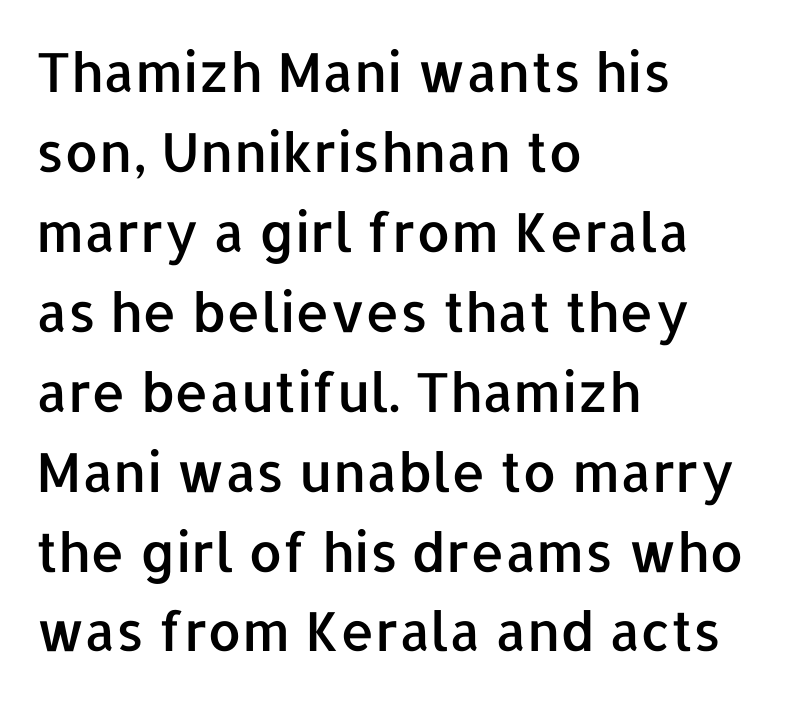
Q: Is the text italic (slanted)? A: No, it is upright.
Q: Is the typeface a serif or a sans-serif typeface? A: Sans-serif.
Q: Is the text underlined? A: No.
Q: How is the paragraph aligned? A: Left-aligned.
Q: Is the spacing between letters normal or unusually wide? A: Normal.
Q: Is the spacing between lines tight, normal or loose? A: Normal.
Q: Width (condensed, normal, or wide)? A: Normal.
Q: Stroke contrast? A: Low.
Q: x-height? A: Medium.
Q: Monospaced? A: No.
